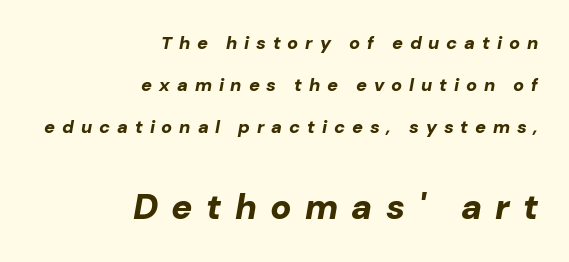
Q: Is the text bold? A: Yes.
Q: Is the text italic (slanted)? A: Yes, it leans right by about 10 degrees.
Q: Is the text underlined? A: No.
Q: How is the paragraph aligned? A: Right-aligned.
Q: Is the spacing between letters normal or unusually wide? A: Unusually wide.
Q: Is the spacing between lines tight, normal or loose? A: Loose.
Q: Which block of text is set in a larger size, the first (top) or the second (bottom)? A: The second (bottom) one.
Q: Width (condensed, normal, or wide)? A: Normal.
Q: Stroke contrast? A: Low.
Q: x-height? A: Medium.
Q: Monospaced? A: No.
